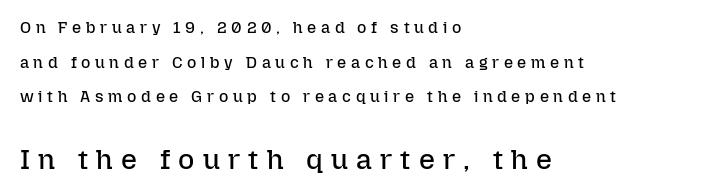
{"italic": "no", "bold": "no", "weight": "regular", "width": "normal", "stroke_contrast": "low", "x_height": "medium", "monospaced": "no", "underline": "no", "align": "left", "line_spacing": "loose", "line_spacing_ratio": 2.16, "letter_spacing": "wide", "letter_spacing_em": 0.29, "larger_block": "second", "size_ratio": 1.75, "glyph_px": 28}
